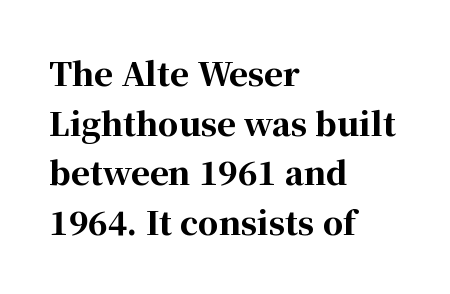
Q: Is the text bold? A: Yes.
Q: Is the text italic (slanted)? A: No, it is upright.
Q: Is the typeface a serif or a sans-serif typeface? A: Serif.
Q: Is the text underlined? A: No.
Q: How is the paragraph aligned? A: Left-aligned.
Q: Is the spacing between letters normal or unusually wide? A: Normal.
Q: Is the spacing between lines tight, normal or loose? A: Normal.
Q: Width (condensed, normal, or wide)? A: Normal.
Q: Stroke contrast? A: High.
Q: x-height? A: Medium.
Q: Monospaced? A: No.
